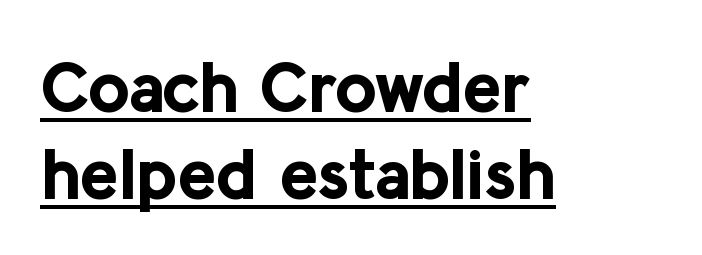
{"serif": "no", "italic": "no", "bold": "yes", "weight": "bold", "width": "normal", "stroke_contrast": "low", "x_height": "medium", "monospaced": "no", "underline": "yes", "align": "left", "line_spacing_ratio": 1.21, "letter_spacing": "normal", "letter_spacing_em": 0.0, "glyph_px": 72}
